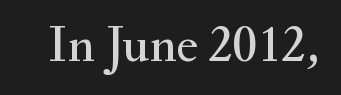
The image shows 52 px serif type, upright; set normal letter spacing, not underlined; medium stroke contrast and a small x-height.
